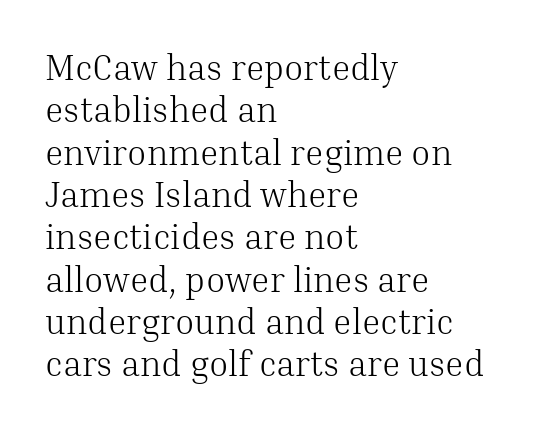
The image shows 35 px light serif type, upright; set left-aligned, line spacing 1.21x, normal letter spacing, not underlined; medium stroke contrast and a medium x-height.
